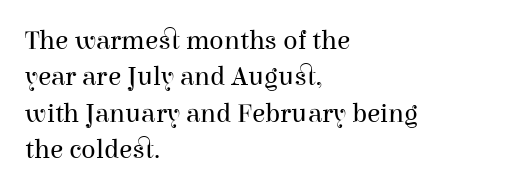
Q: Is the text bold? A: No.
Q: Is the text italic (slanted)? A: No, it is upright.
Q: Is the text underlined? A: No.
Q: How is the paragraph aligned? A: Left-aligned.
Q: Is the spacing between letters normal or unusually wide? A: Normal.
Q: Is the spacing between lines tight, normal or loose? A: Normal.
